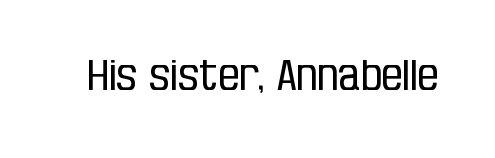
Q: Is the text bold? A: No.
Q: Is the text italic (slanted)? A: No, it is upright.
Q: Is the typeface a serif or a sans-serif typeface? A: Sans-serif.
Q: Is the text underlined? A: No.
Q: Is the spacing between letters normal or unusually wide? A: Normal.
Q: Width (condensed, normal, or wide)? A: Condensed.
Q: Stroke contrast? A: Low.
Q: x-height? A: Large.
Q: Monospaced? A: No.
